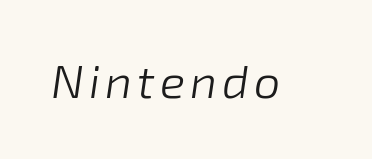
The image shows 47 px light type, italic (leaning right); set not underlined; low stroke contrast and a medium x-height.
